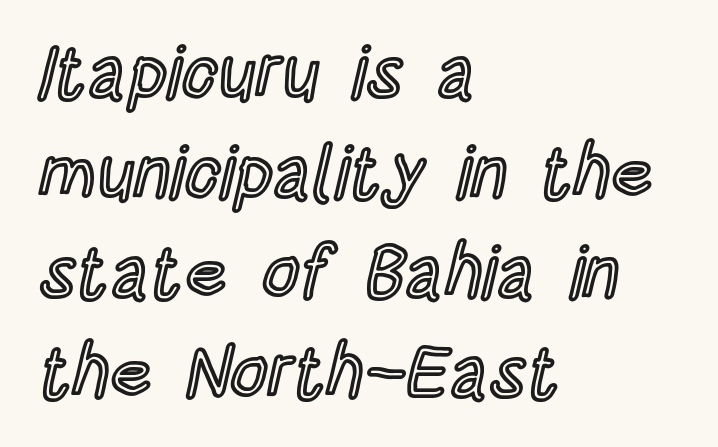
Q: Is the text italic (slanted)? A: Yes.
Q: Is the text underlined? A: No.
Q: How is the paragraph aligned? A: Left-aligned.
Q: Is the spacing between letters normal or unusually wide? A: Normal.
Q: Is the spacing between lines tight, normal or loose? A: Normal.
Q: Width (condensed, normal, or wide)? A: Condensed.
Q: x-height? A: Large.
Q: Monospaced? A: No.
